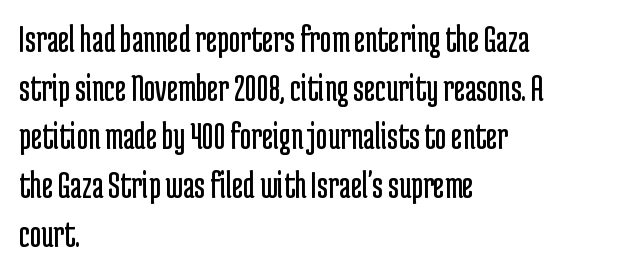
The image shows 39 px regular-weight, condensed sans-serif type, upright; set left-aligned, normal line spacing (1.25x), normal letter spacing, not underlined; low stroke contrast and a medium x-height.
